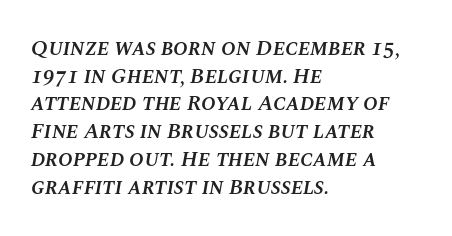
{"italic": "yes", "lean": "right", "slant_degrees": 10, "bold": "semi", "underline": "no", "align": "left", "line_spacing": "normal", "line_spacing_ratio": 1.26, "letter_spacing": "normal", "letter_spacing_em": 0.0, "glyph_px": 22}
